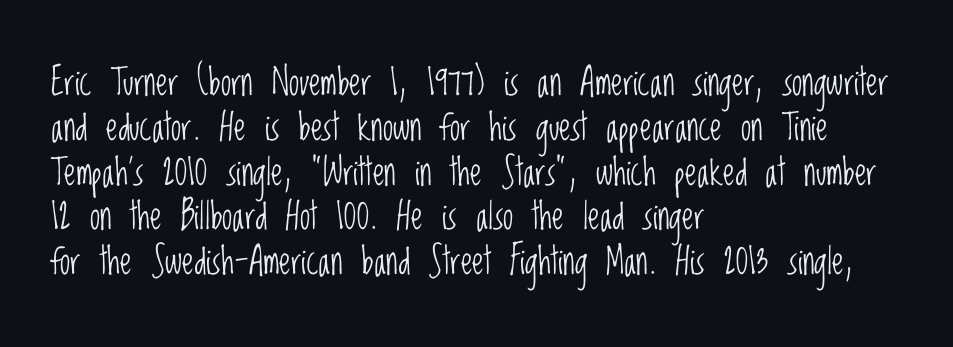
The image shows 37 px light, condensed sans-serif type, upright; set left-aligned, line spacing 1.21x, normal letter spacing, not underlined; low stroke contrast and a large x-height.
